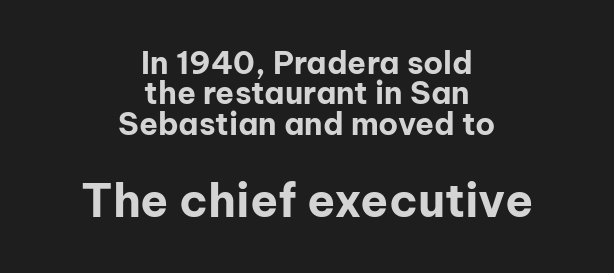
A roman cut, with each character standing at attention. These lines huddle together more closely than default settings would place them. Which chunk is bigger? The second one — the bottom block dwarfs the top. Where is the straight margin? There isn't one; the lines are centered. Emphasis by weight is at full strength: bold. A typesetter would label this face a sans.
